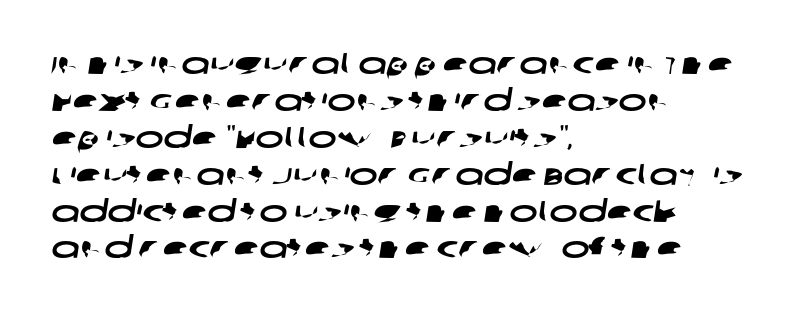
The letters carry no serifs — their stems end cleanly without finishing strokes. Descenders are the only things crossing below the line. Letter spacing: default. Character widths vary here, with narrow letters taking less room than wide ones. Teacher's note: observe the even left margin — that is flush-left alignment.
